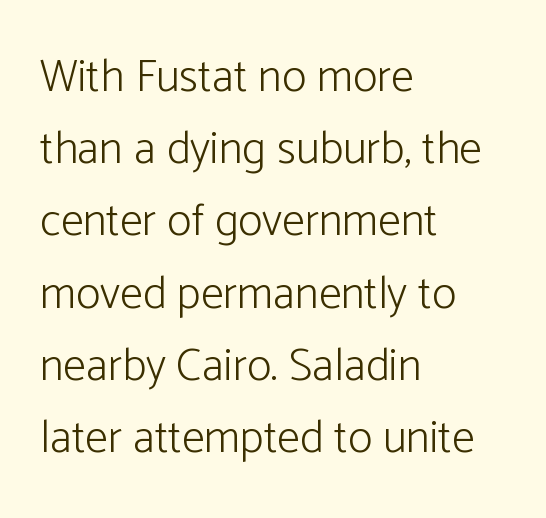
Here the designer chose a conventional face with non-uniform glyph widths. The rows are spaced the way most documents space them. Honestly, there is no underline to notice here at all. Is this a sans? Yes — the strokes have no serifs.
